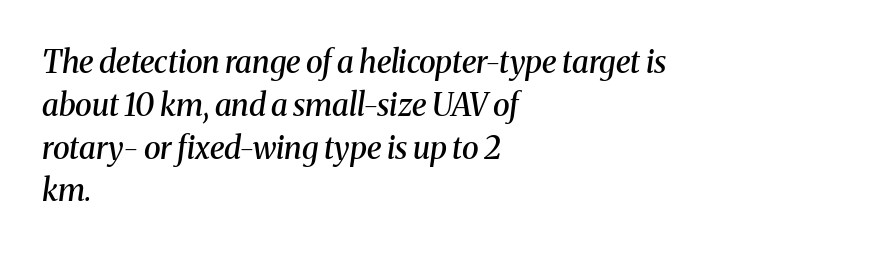
{"serif": "yes", "italic": "yes", "lean": "right", "slant_degrees": 8, "bold": "semi", "weight": "semibold", "width": "normal", "stroke_contrast": "medium", "x_height": "medium", "monospaced": "no", "underline": "no", "align": "left", "line_spacing": "normal", "line_spacing_ratio": 1.38, "letter_spacing": "normal", "letter_spacing_em": 0.0, "glyph_px": 31}
